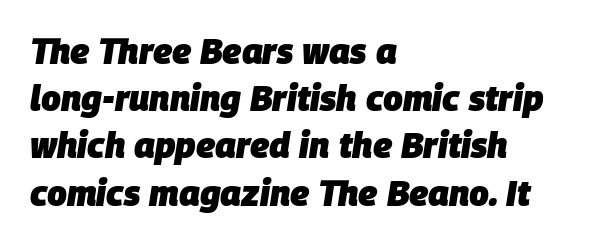
Q: Is the text bold? A: Yes.
Q: Is the text italic (slanted)? A: Yes, it leans right by about 9 degrees.
Q: Is the text underlined? A: No.
Q: How is the paragraph aligned? A: Left-aligned.
Q: Is the spacing between letters normal or unusually wide? A: Normal.
Q: Is the spacing between lines tight, normal or loose? A: Normal.
Q: Width (condensed, normal, or wide)? A: Normal.
Q: Stroke contrast? A: Low.
Q: x-height? A: Large.
Q: Monospaced? A: No.
